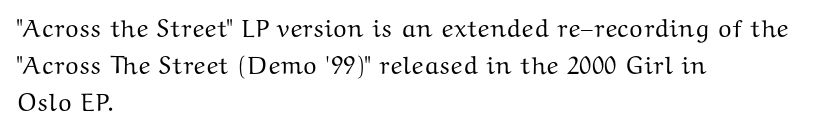
Q: Is the text italic (slanted)? A: No, it is upright.
Q: Is the text underlined? A: No.
Q: How is the paragraph aligned? A: Left-aligned.
Q: Is the spacing between letters normal or unusually wide? A: Normal.
Q: Is the spacing between lines tight, normal or loose? A: Normal.
